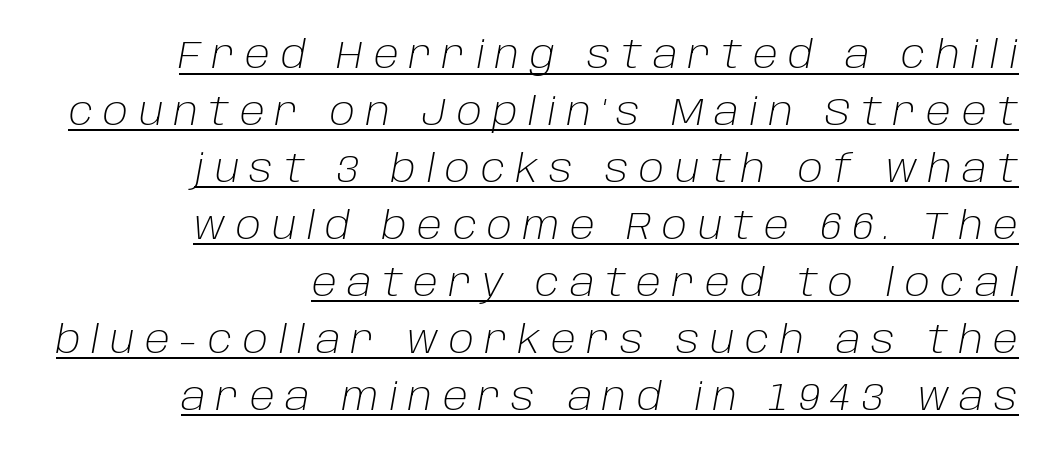
{"italic": "yes", "lean": "right", "slant_degrees": 10, "bold": "no", "weight": "light", "width": "normal", "stroke_contrast": "low", "x_height": "large", "monospaced": "no", "underline": "yes", "align": "right", "line_spacing": "normal", "line_spacing_ratio": 1.46, "letter_spacing": "wide", "letter_spacing_em": 0.27, "glyph_px": 39}
